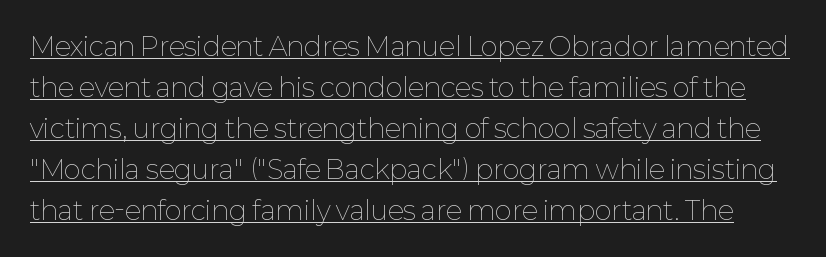
{"italic": "no", "bold": "no", "underline": "yes", "line_spacing": "normal", "line_spacing_ratio": 1.58, "letter_spacing": "normal", "letter_spacing_em": 0.0, "glyph_px": 26}
